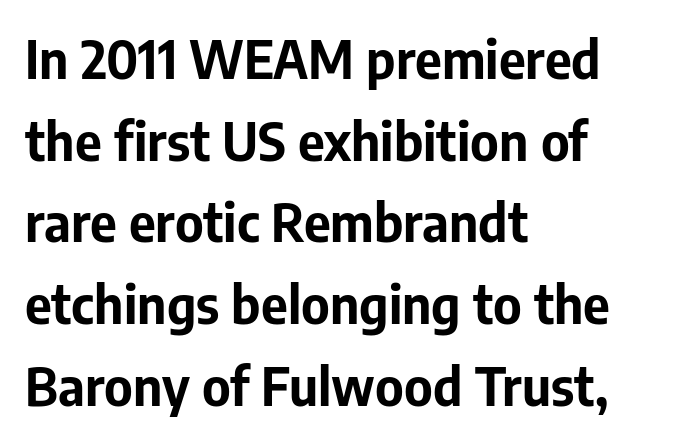
The image shows 52 px bold sans-serif type, upright; set left-aligned, normal line spacing (1.57x), normal letter spacing, not underlined; low stroke contrast and a medium x-height.
